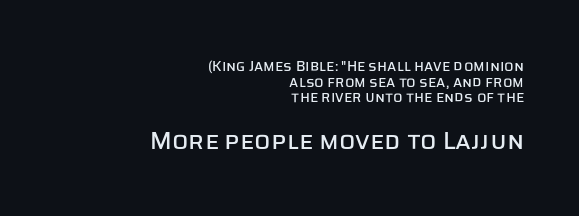
Q: Is the text italic (slanted)? A: No, it is upright.
Q: Is the text underlined? A: No.
Q: How is the paragraph aligned? A: Right-aligned.
Q: Is the spacing between letters normal or unusually wide? A: Normal.
Q: Is the spacing between lines tight, normal or loose? A: Tight.
Q: Which block of text is set in a larger size, the first (top) or the second (bottom)? A: The second (bottom) one.
